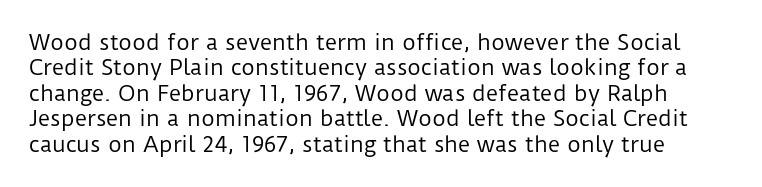
{"italic": "no", "bold": "no", "underline": "no", "line_spacing_ratio": 1.21, "letter_spacing": "normal", "letter_spacing_em": 0.0, "glyph_px": 21}
